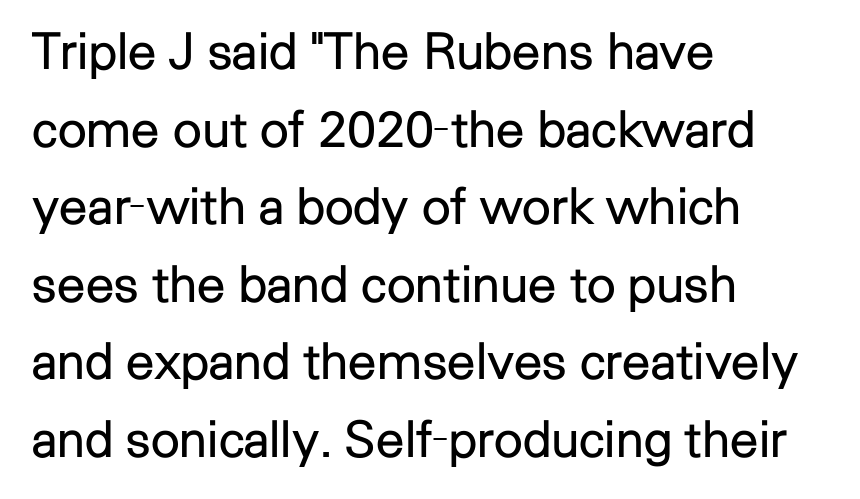
Observe the absence of serifs on each vertical stroke in this sample. The letterforms sit shoulder to shoulder at normal distance. You could not count columns in this text — the font is proportionally spaced. The lines sit at an ordinary, default distance from one another. Ascenders rise straight up at ninety degrees. Glance below the letters and you will spot only blank space.
